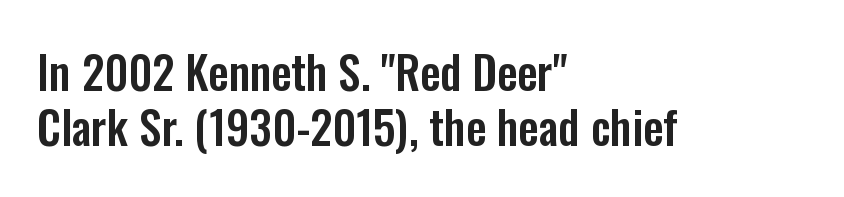
The image shows 45 px condensed sans-serif type, upright; set left-aligned, line spacing 1.22x, normal letter spacing, not underlined; low stroke contrast and a medium x-height.
